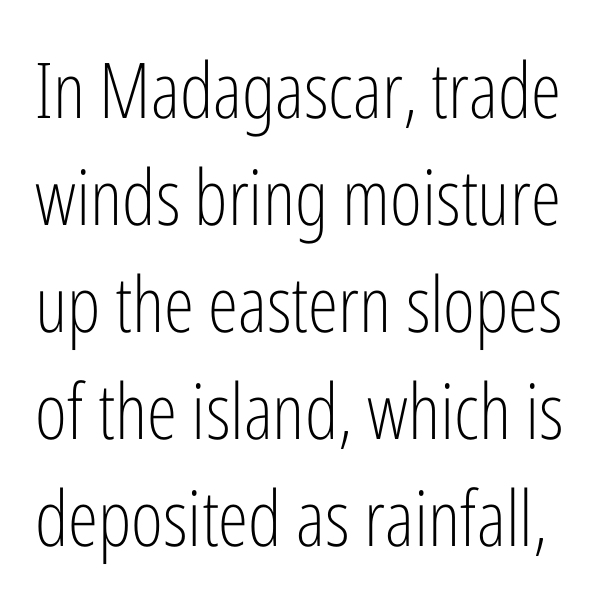
The image shows 77 px light, condensed sans-serif type, upright; set normal line spacing (1.39x), normal letter spacing, not underlined; low stroke contrast and a medium x-height.
